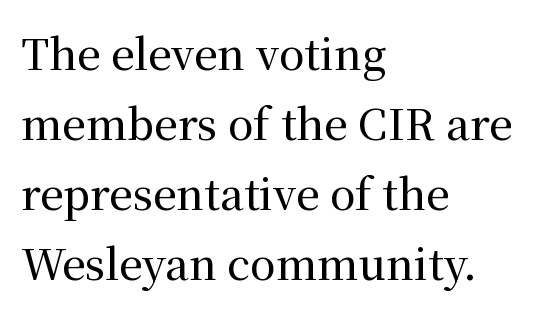
In CSS terms this would be text-align: left. The type family on display is of the serif kind. Honestly, the row spacing looks completely unremarkable. The gaps between neighbouring characters are ordinary and unremarkable. Proportional: the letters do not fall into vertical columns. You can tell it's not italic because the verticals are truly vertical.
